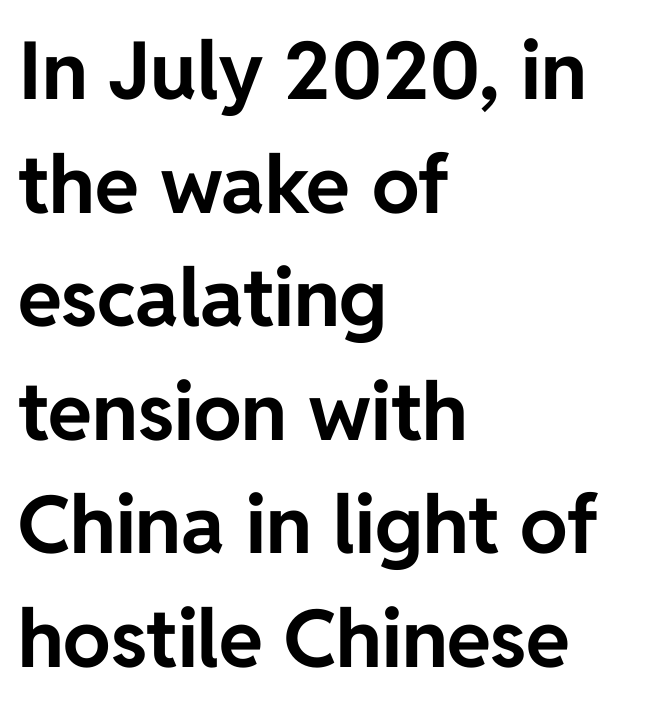
The image shows 80 px bold sans-serif type, upright; set left-aligned, normal line spacing (1.42x), normal letter spacing, not underlined; low stroke contrast and a medium x-height.
